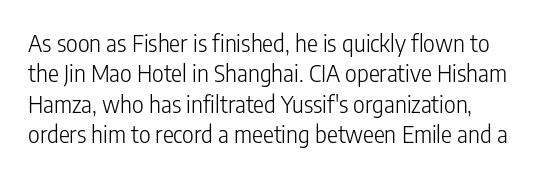
Q: Is the text bold? A: No.
Q: Is the text italic (slanted)? A: No, it is upright.
Q: Is the text underlined? A: No.
Q: How is the paragraph aligned? A: Left-aligned.
Q: Is the spacing between letters normal or unusually wide? A: Normal.
Q: Is the spacing between lines tight, normal or loose? A: Normal.
